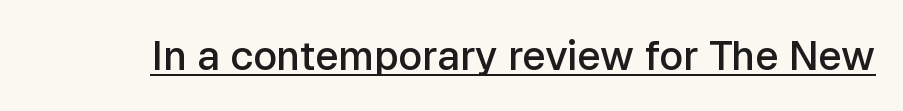
The image shows 41 px semibold sans-serif type, upright; set normal letter spacing, underlined; low stroke contrast and a medium x-height.
